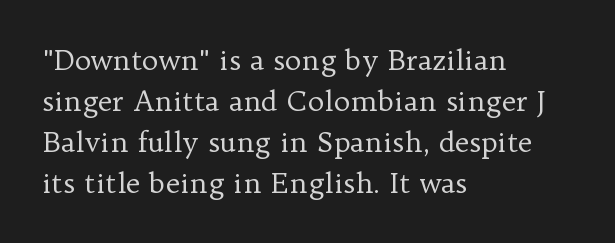
Q: Is the text bold? A: No.
Q: Is the text italic (slanted)? A: No, it is upright.
Q: Is the typeface a serif or a sans-serif typeface? A: Serif.
Q: Is the text underlined? A: No.
Q: How is the paragraph aligned? A: Left-aligned.
Q: Is the spacing between letters normal or unusually wide? A: Normal.
Q: Is the spacing between lines tight, normal or loose? A: Normal.
Q: Width (condensed, normal, or wide)? A: Normal.
Q: Stroke contrast? A: Low.
Q: x-height? A: Medium.
Q: Monospaced? A: No.
